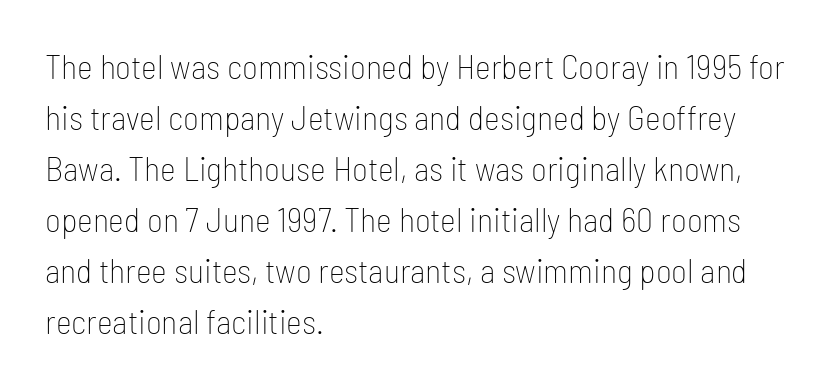
{"serif": "no", "italic": "no", "bold": "no", "weight": "thin", "width": "condensed", "stroke_contrast": "low", "x_height": "medium", "monospaced": "no", "underline": "no", "align": "left", "line_spacing": "normal", "line_spacing_ratio": 1.5, "letter_spacing": "normal", "letter_spacing_em": 0.0, "glyph_px": 34}
